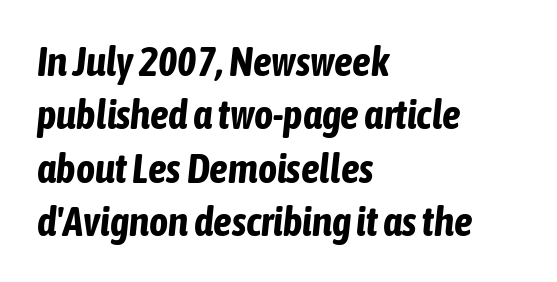
Q: Is the text bold? A: Yes.
Q: Is the text italic (slanted)? A: Yes, it leans right by about 6 degrees.
Q: Is the text underlined? A: No.
Q: How is the paragraph aligned? A: Left-aligned.
Q: Is the spacing between letters normal or unusually wide? A: Normal.
Q: Is the spacing between lines tight, normal or loose? A: Normal.
Q: Width (condensed, normal, or wide)? A: Condensed.
Q: Stroke contrast? A: Low.
Q: x-height? A: Medium.
Q: Monospaced? A: No.
